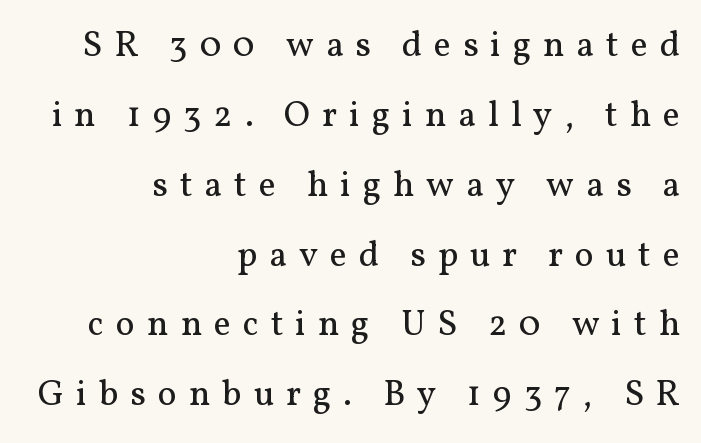
Q: Is the text bold? A: No.
Q: Is the text italic (slanted)? A: No, it is upright.
Q: Is the typeface a serif or a sans-serif typeface? A: Serif.
Q: Is the text underlined? A: No.
Q: How is the paragraph aligned? A: Right-aligned.
Q: Is the spacing between letters normal or unusually wide? A: Unusually wide.
Q: Is the spacing between lines tight, normal or loose? A: Loose.
Q: Width (condensed, normal, or wide)? A: Normal.
Q: Stroke contrast? A: Medium.
Q: x-height? A: Medium.
Q: Monospaced? A: No.
